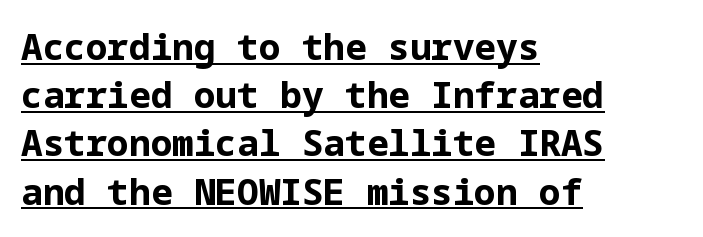
{"serif": "no", "italic": "no", "bold": "yes", "weight": "bold", "width": "normal", "stroke_contrast": "low", "x_height": "medium", "underline": "yes", "align": "left", "line_spacing": "normal", "line_spacing_ratio": 1.34, "letter_spacing": "normal", "letter_spacing_em": 0.0, "glyph_px": 36}
